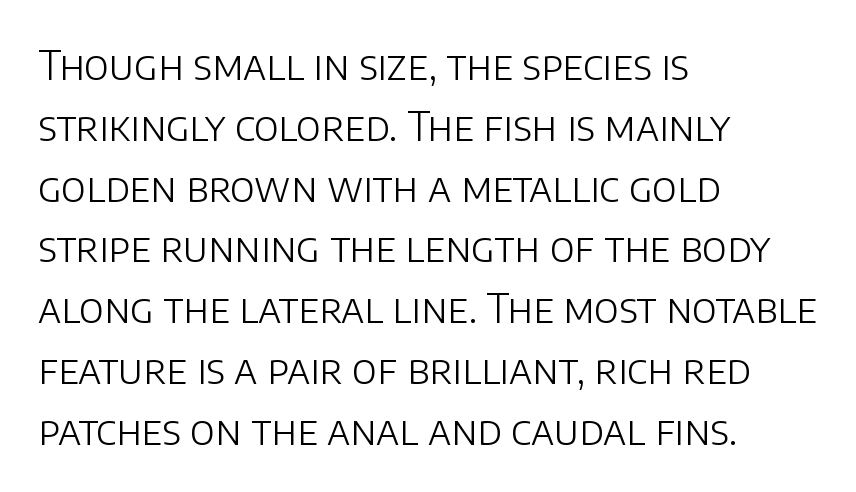
Q: Is the text bold? A: No.
Q: Is the text italic (slanted)? A: No, it is upright.
Q: Is the typeface a serif or a sans-serif typeface? A: Sans-serif.
Q: Is the text underlined? A: No.
Q: How is the paragraph aligned? A: Left-aligned.
Q: Is the spacing between letters normal or unusually wide? A: Normal.
Q: Is the spacing between lines tight, normal or loose? A: Normal.
Q: Width (condensed, normal, or wide)? A: Normal.
Q: Stroke contrast? A: Low.
Q: x-height? A: Large.
Q: Monospaced? A: No.
